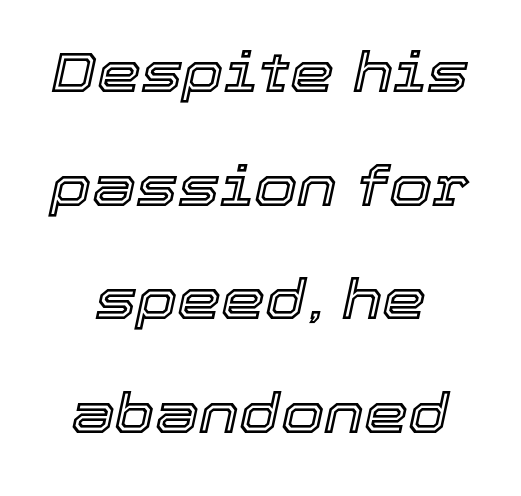
Q: Is the text italic (slanted)? A: Yes, it leans right by about 12 degrees.
Q: Is the text underlined? A: No.
Q: How is the paragraph aligned? A: Centered.
Q: Is the spacing between letters normal or unusually wide? A: Normal.
Q: Is the spacing between lines tight, normal or loose? A: Loose.
Q: Width (condensed, normal, or wide)? A: Normal.
Q: x-height? A: Medium.
Q: Monospaced? A: No.
